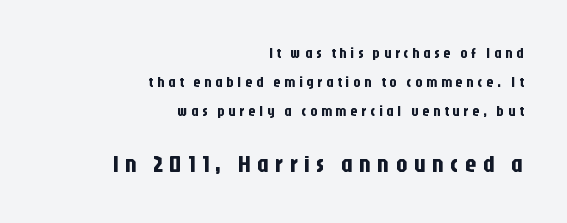
Q: Is the text italic (slanted)? A: No, it is upright.
Q: Is the text underlined? A: No.
Q: How is the paragraph aligned? A: Right-aligned.
Q: Is the spacing between letters normal or unusually wide? A: Unusually wide.
Q: Is the spacing between lines tight, normal or loose? A: Loose.
Q: Which block of text is set in a larger size, the first (top) or the second (bottom)? A: The second (bottom) one.
